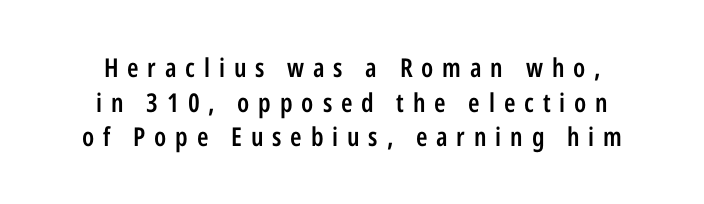
{"italic": "no", "bold": "semi", "underline": "no", "align": "center", "line_spacing": "normal", "line_spacing_ratio": 1.33, "letter_spacing": "wide", "letter_spacing_em": 0.34, "glyph_px": 26}
